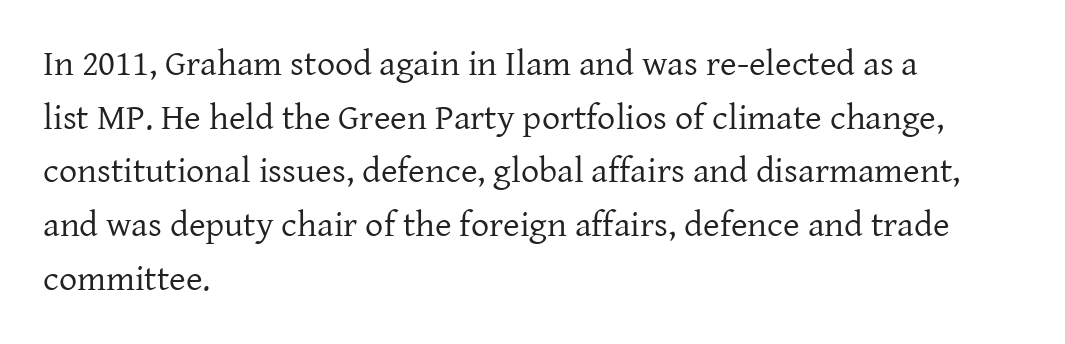
{"serif": "yes", "italic": "no", "bold": "no", "weight": "regular", "width": "normal", "stroke_contrast": "low", "x_height": "medium", "monospaced": "no", "underline": "no", "align": "left", "line_spacing": "normal", "line_spacing_ratio": 1.49, "letter_spacing": "normal", "letter_spacing_em": 0.0, "glyph_px": 36}
